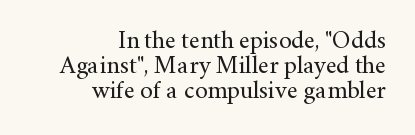
You could barely slide anything between these rows. The font is comparable to plain body text, perhaps lighter. The lettering holds an erect, upright posture throughout. The lines in this sample share a right terminus and differ only in where they begin.
